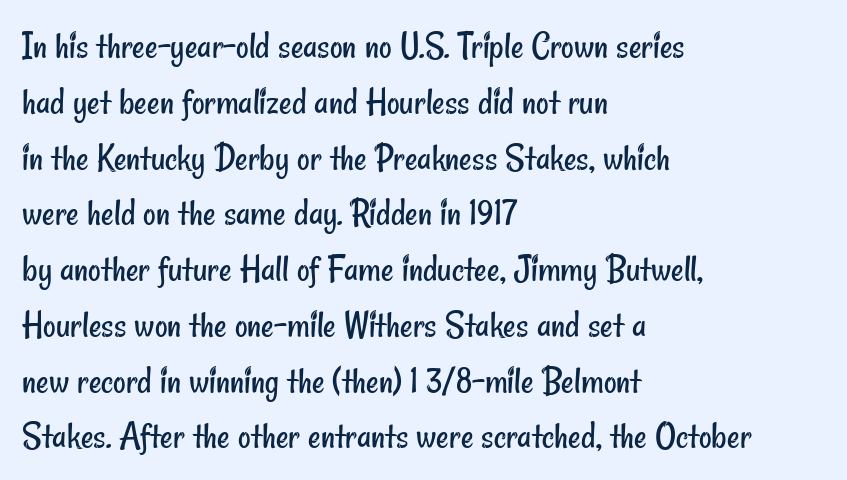
The image shows 39 px regular-weight, condensed sans-serif type; set left-aligned, normal line spacing (1.43x), normal letter spacing, not underlined; low stroke contrast and a small x-height.
